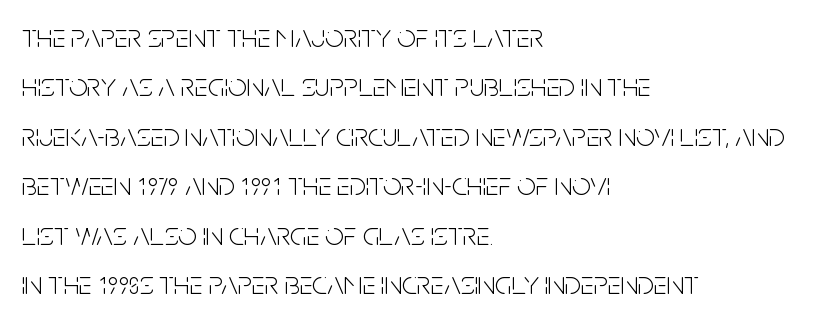
Nope, not italic — everything's standing straight. Compared with typical body copy, the letter spacing here is the same. The ragged edge is on the right, which tells us the setting is flush left. Quick note: underline off. Weight: in the light-to-regular range. The leading is moderate, giving the passage an even texture.
